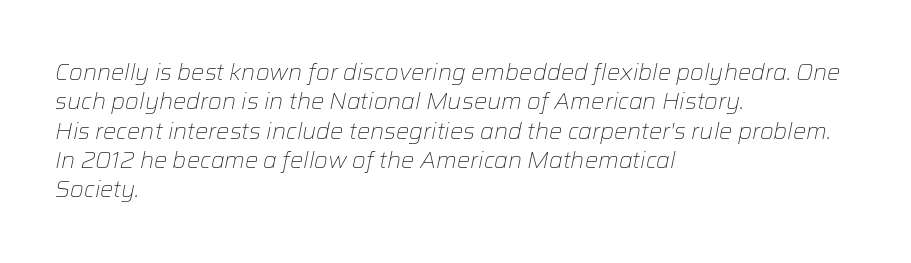
Q: Is the text bold? A: No.
Q: Is the text italic (slanted)? A: Yes, it leans right by about 12 degrees.
Q: Is the text underlined? A: No.
Q: How is the paragraph aligned? A: Left-aligned.
Q: Is the spacing between letters normal or unusually wide? A: Normal.
Q: Is the spacing between lines tight, normal or loose? A: Normal.
